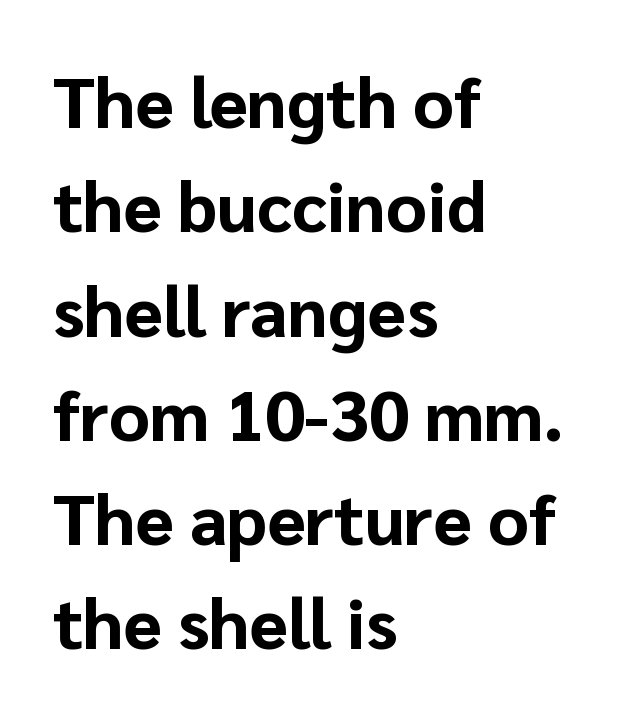
Q: Is the text bold? A: Yes.
Q: Is the text italic (slanted)? A: No, it is upright.
Q: Is the typeface a serif or a sans-serif typeface? A: Sans-serif.
Q: Is the text underlined? A: No.
Q: How is the paragraph aligned? A: Left-aligned.
Q: Is the spacing between letters normal or unusually wide? A: Normal.
Q: Is the spacing between lines tight, normal or loose? A: Normal.
Q: Width (condensed, normal, or wide)? A: Normal.
Q: Stroke contrast? A: Low.
Q: x-height? A: Medium.
Q: Monospaced? A: No.
